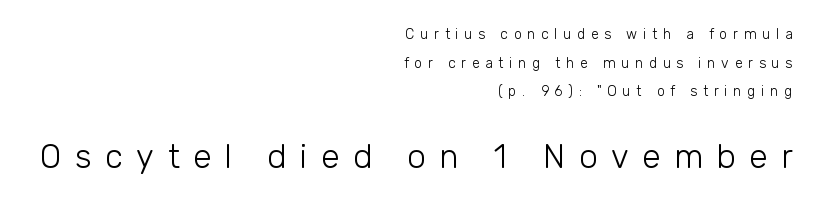
Caption: expanded tracking, letters set apart. A light-to-regular cut is what we see here. The letters in the lower block stand taller than those in the block above. Proportional: the letters do not fall into vertical columns. The axis of the letterforms is exactly vertical.
